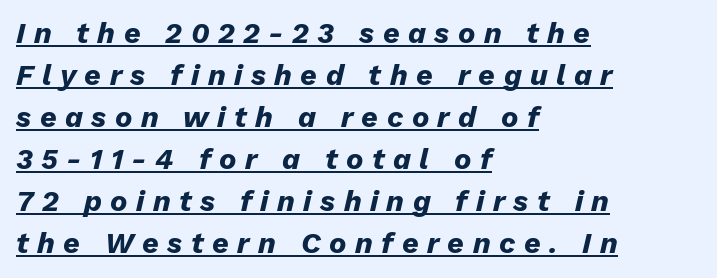
Notice how the passage keeps a crisp vertical edge on the left only. On the weight axis this lands at bold, roughly 700. Slant detected: the letters are inclined. The rendered words wear a rule along their underside. The rows are spaced the way most documents space them.
